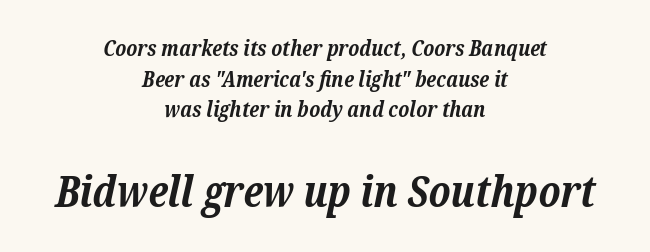
{"serif": "yes", "italic": "yes", "lean": "right", "slant_degrees": 12, "bold": "yes", "weight": "bold", "width": "normal", "stroke_contrast": "low", "x_height": "medium", "monospaced": "no", "underline": "no", "align": "center", "line_spacing": "normal", "line_spacing_ratio": 1.39, "letter_spacing": "normal", "letter_spacing_em": 0.0, "larger_block": "second", "size_ratio": 2.0, "glyph_px": 44}
